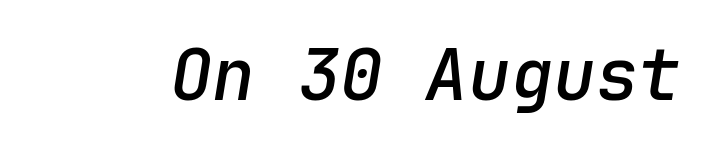
{"italic": "yes", "lean": "right", "slant_degrees": 9, "bold": "semi", "weight": "semibold", "width": "normal", "stroke_contrast": "low", "x_height": "medium", "monospaced": "yes", "underline": "no", "letter_spacing": "normal", "letter_spacing_em": 0.0, "glyph_px": 71}
